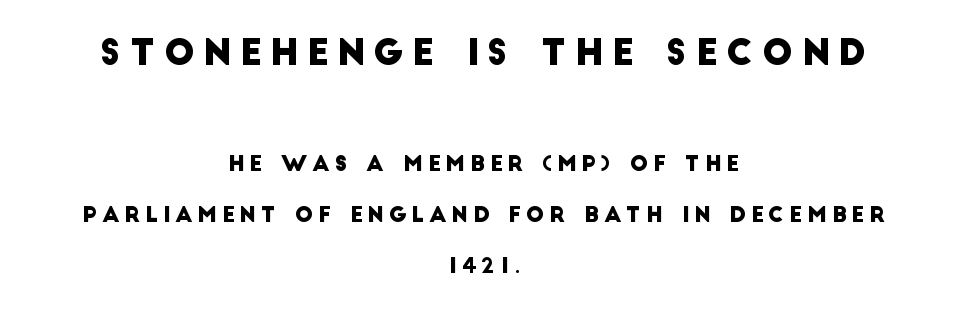
{"serif": "no", "width": "normal", "stroke_contrast": "low", "x_height": "large", "monospaced": "no", "underline": "no", "align": "center", "line_spacing": "loose", "line_spacing_ratio": 2.44, "letter_spacing": "wide", "letter_spacing_em": 0.23, "larger_block": "first", "size_ratio": 1.71, "glyph_px": 36}
